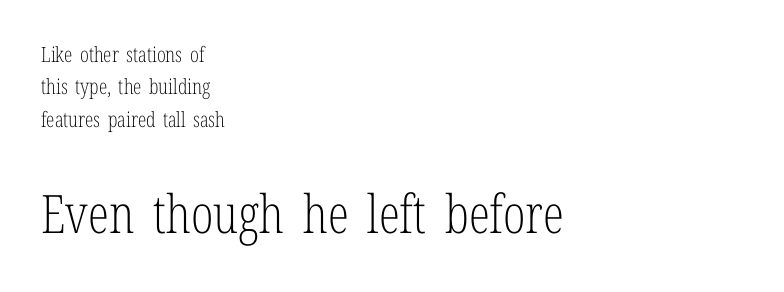
The following chunk of copy outweighs the initial chunk in type size. Every stem runs plumb, perpendicular to the baseline. If you measured baseline to baseline, you'd find a middling distance. The space directly below the letters is spotless.
